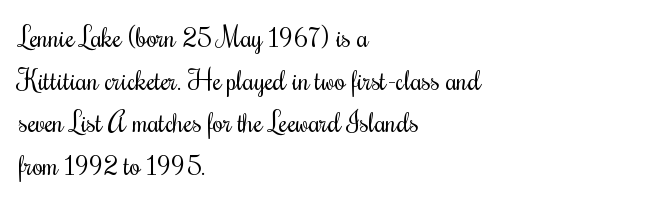
The image shows 27 px text type; set left-aligned, normal line spacing (1.58x), normal letter spacing, not underlined.
